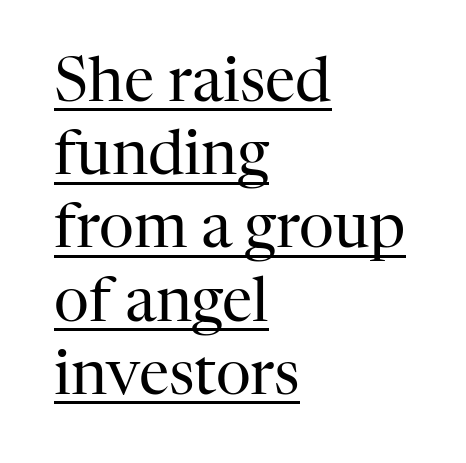
The image shows 61 px regular-weight serif type, upright; set left-aligned, line spacing 1.2x, normal letter spacing, underlined; high stroke contrast and a medium x-height.
